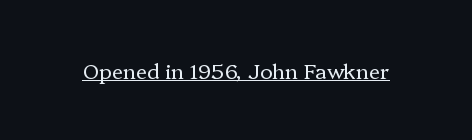
Italic: no, the glyphs are upright roman. You can see a thin bar hugging the bottom of the glyphs. Nothing heavy about these letters — not bold at all. Look at the tracking — it's just the regular setting, nothing added.
